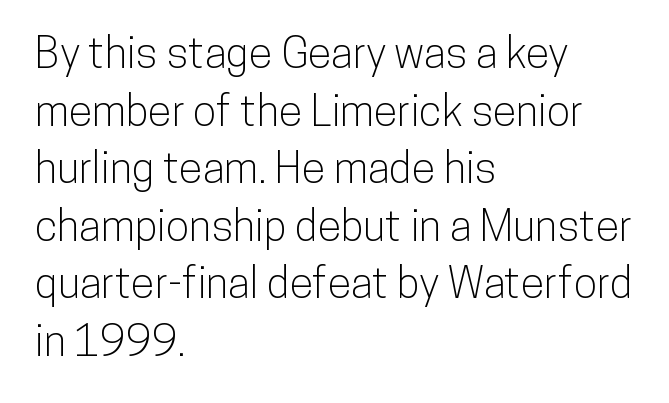
Q: Is the text italic (slanted)? A: No, it is upright.
Q: Is the typeface a serif or a sans-serif typeface? A: Sans-serif.
Q: Is the text underlined? A: No.
Q: How is the paragraph aligned? A: Left-aligned.
Q: Is the spacing between letters normal or unusually wide? A: Normal.
Q: Is the spacing between lines tight, normal or loose? A: Normal.
Q: Width (condensed, normal, or wide)? A: Condensed.
Q: Stroke contrast? A: Low.
Q: x-height? A: Medium.
Q: Monospaced? A: No.
